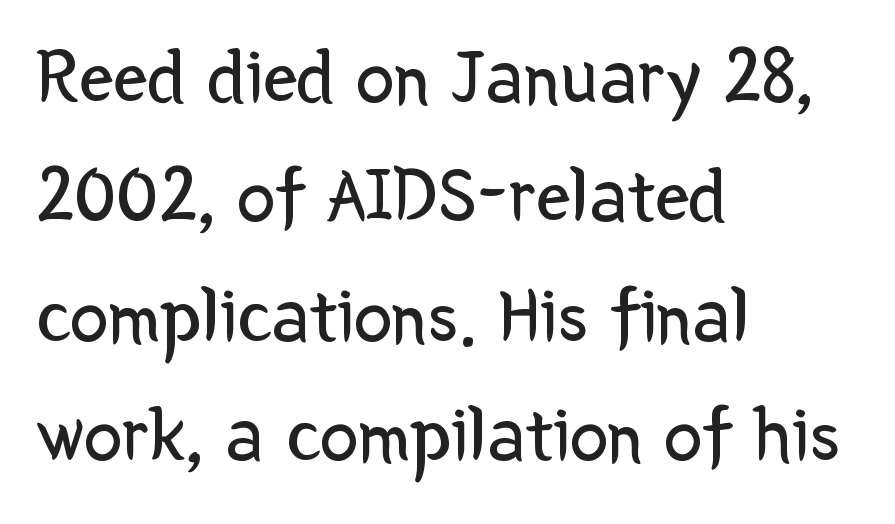
The image shows 77 px regular-weight sans-serif type, upright; set left-aligned, normal line spacing (1.55x), normal letter spacing, not underlined; low stroke contrast and a medium x-height.
